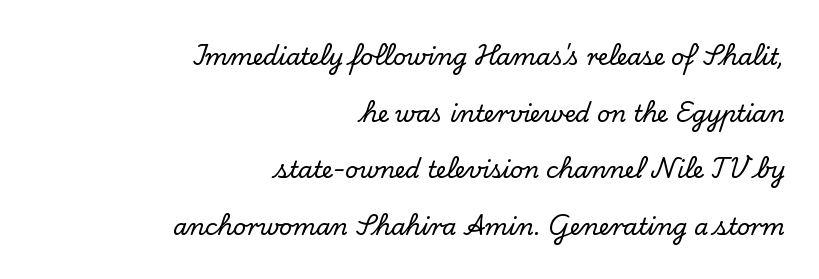
{"underline": "no", "align": "right", "line_spacing": "loose", "line_spacing_ratio": 2.46, "letter_spacing": "normal", "letter_spacing_em": 0.0, "glyph_px": 23}
